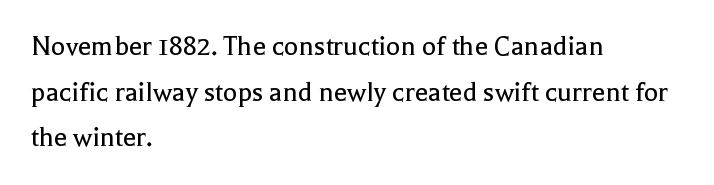
Vertical strokes here are truly vertical. This rendering features lettering with no underline. Compared with a centered layout, this one pins lines to the left instead. Here the glyphs are tracked normally, forming tight word shapes. Each letter keeps its own natural width here, so spacing adapts to shape. The letters carry serifs — small finishing strokes at the ends of their stems.
